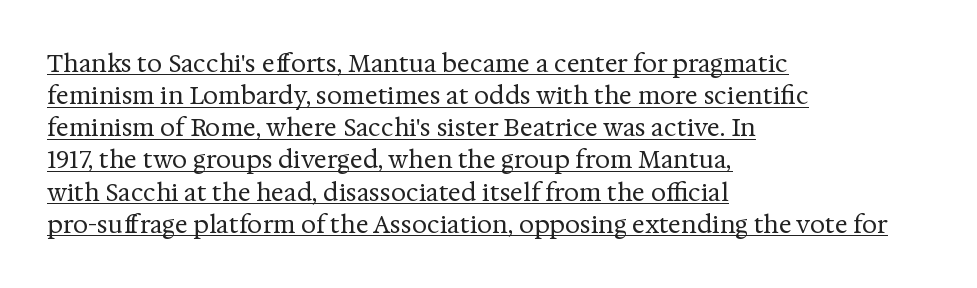
The image shows 24 px text type, upright; set left-aligned, normal line spacing (1.34x), normal letter spacing, underlined.
